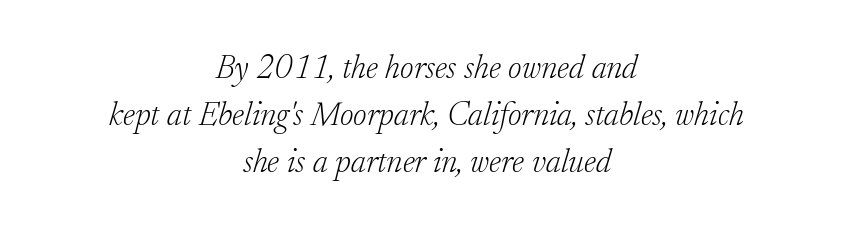
The image shows 33 px light serif type, italic (leaning right); set centered, normal line spacing (1.43x), normal letter spacing, not underlined; low stroke contrast and a small x-height.
